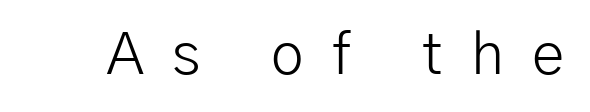
The lettering holds an erect, upright posture throughout. A clean baseline with only descenders dipping below it. This reads as an unemphasized weight, regular at the heaviest. The face used here is proportionally spaced, like ordinary book or web type. This sample uses a sans-serif face. Inter-character spacing is expanded well beyond the font's built-in metrics.
